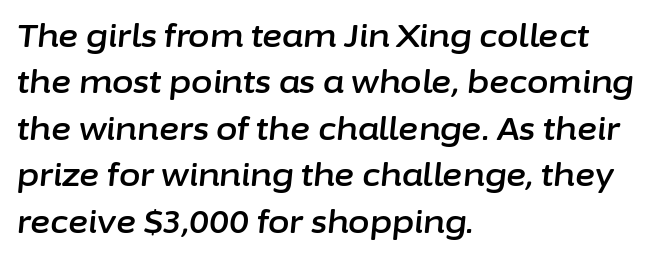
The letters advance in unequal steps, a hallmark of proportional type. A typesetter would call this zero additional tracking. Typeset ragged right — the left edge is the straight one. The line-height multiplier appears to be the usual default.
